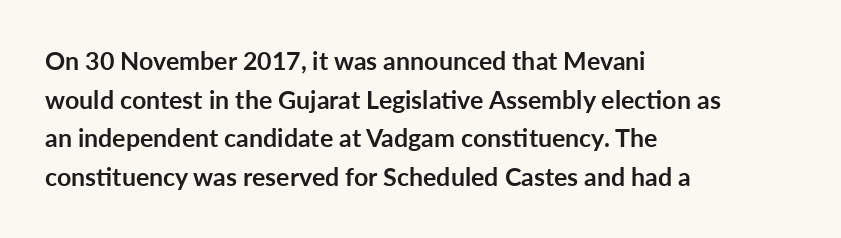
Lines of text with bare space underneath. Default kerning and tracking; the words read as compact shapes. Typeset ragged right — the left edge is the straight one. Regarding leading, the lines here are spaced in the standard way. Every stem runs plumb, perpendicular to the baseline.
